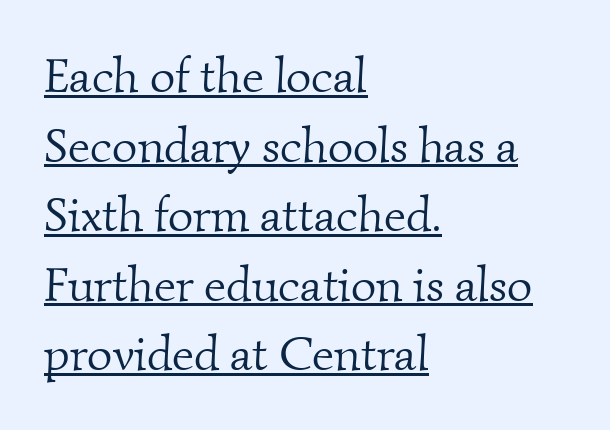
{"serif": "yes", "bold": "no", "weight": "light", "width": "normal", "stroke_contrast": "medium", "x_height": "small", "monospaced": "no", "underline": "yes", "align": "left", "line_spacing": "normal", "line_spacing_ratio": 1.42, "letter_spacing": "normal", "letter_spacing_em": 0.0, "glyph_px": 49}
